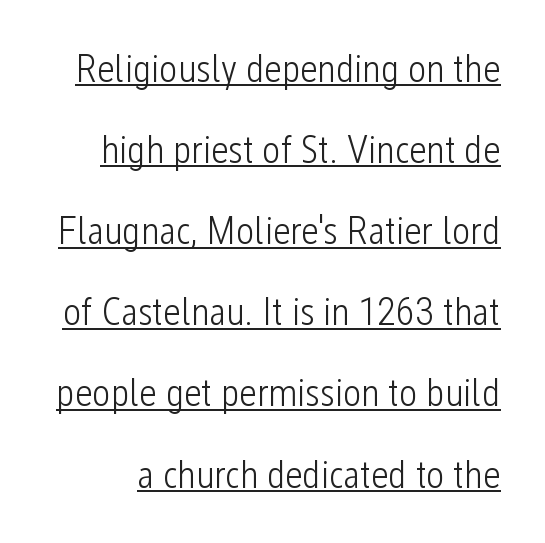
Q: Is the text bold? A: No.
Q: Is the text italic (slanted)? A: No, it is upright.
Q: Is the typeface a serif or a sans-serif typeface? A: Sans-serif.
Q: Is the text underlined? A: Yes.
Q: Is the spacing between letters normal or unusually wide? A: Normal.
Q: Is the spacing between lines tight, normal or loose? A: Loose.
Q: Width (condensed, normal, or wide)? A: Condensed.
Q: Stroke contrast? A: Low.
Q: x-height? A: Medium.
Q: Monospaced? A: No.
